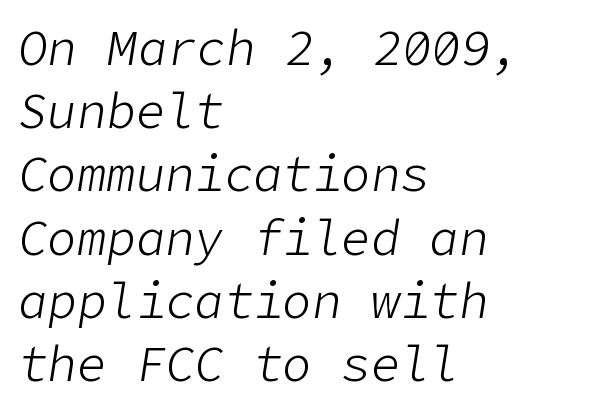
Q: Is the text bold? A: No.
Q: Is the text italic (slanted)? A: Yes, it leans right by about 9 degrees.
Q: Is the text underlined? A: No.
Q: How is the paragraph aligned? A: Left-aligned.
Q: Is the spacing between letters normal or unusually wide? A: Normal.
Q: Is the spacing between lines tight, normal or loose? A: Normal.
Q: Width (condensed, normal, or wide)? A: Normal.
Q: Stroke contrast? A: Low.
Q: x-height? A: Medium.
